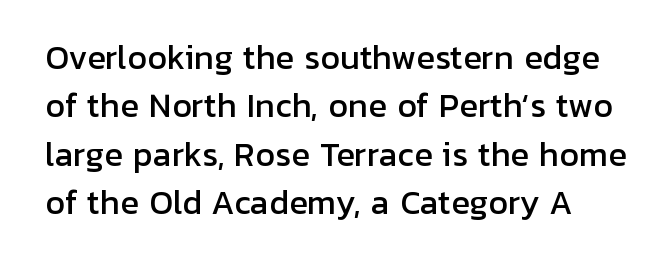
{"serif": "no", "italic": "no", "width": "normal", "stroke_contrast": "low", "x_height": "medium", "monospaced": "no", "underline": "no", "line_spacing": "normal", "line_spacing_ratio": 1.56, "letter_spacing": "normal", "letter_spacing_em": 0.0, "glyph_px": 31}
